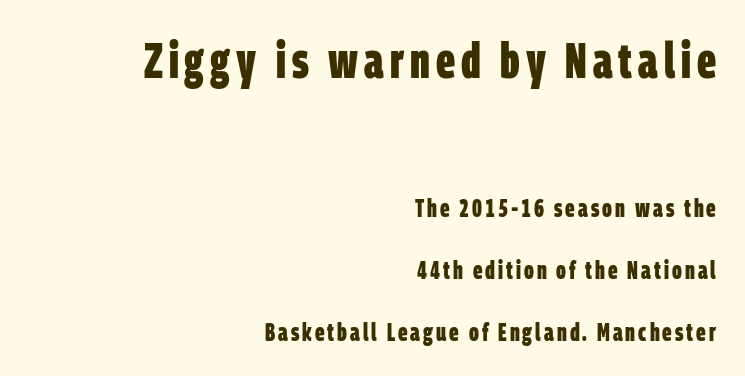
If you measured baseline to baseline, you'd find a long distance. Its strokes are broad and dark, the hallmark of bold type. In this sample the first text group is rendered at the bigger scale. Spacing verdict: proportional, widths tailored to each character.
